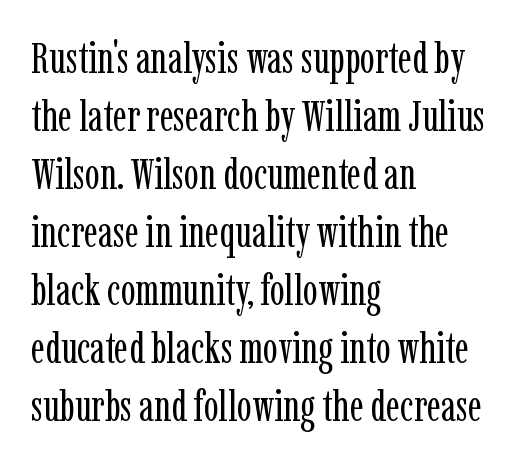
The image shows 44 px regular-weight, condensed serif type, upright; set left-aligned, normal line spacing (1.32x), normal letter spacing, not underlined; low stroke contrast and a medium x-height.
